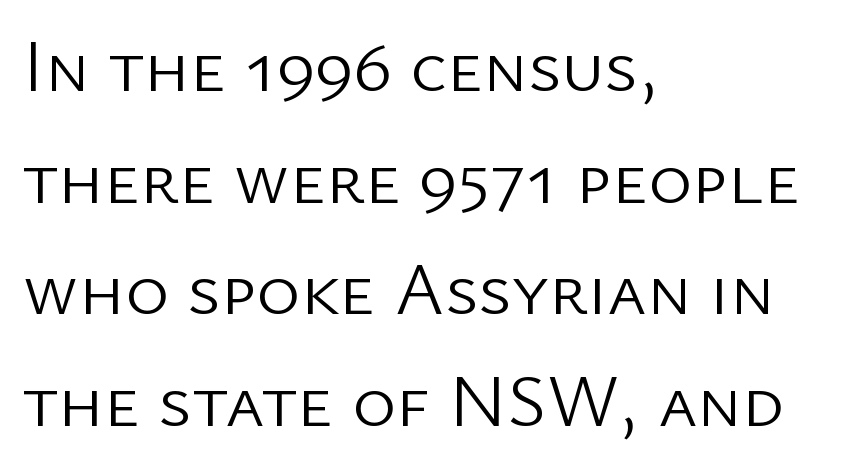
Q: Is the text bold? A: No.
Q: Is the text italic (slanted)? A: No, it is upright.
Q: Is the typeface a serif or a sans-serif typeface? A: Sans-serif.
Q: Is the text underlined? A: No.
Q: How is the paragraph aligned? A: Left-aligned.
Q: Is the spacing between letters normal or unusually wide? A: Normal.
Q: Is the spacing between lines tight, normal or loose? A: Normal.
Q: Width (condensed, normal, or wide)? A: Normal.
Q: Stroke contrast? A: Low.
Q: x-height? A: Medium.
Q: Monospaced? A: No.
